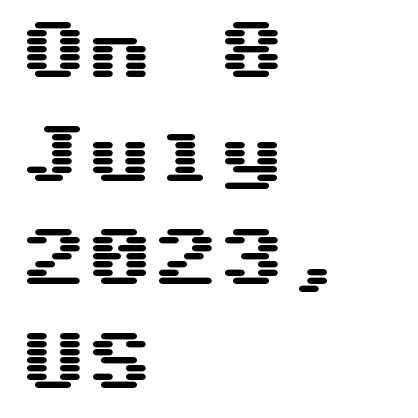
The image shows 66 px wide sans-serif type, upright; set left-aligned, normal line spacing (1.57x), normal letter spacing, not underlined; medium stroke contrast and a medium x-height.
